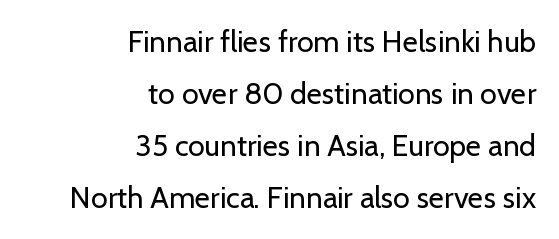
{"serif": "no", "italic": "no", "bold": "no", "weight": "regular", "width": "normal", "stroke_contrast": "low", "x_height": "medium", "monospaced": "no", "underline": "no", "align": "right", "line_spacing_ratio": 1.73, "letter_spacing": "normal", "letter_spacing_em": 0.0, "glyph_px": 30}
